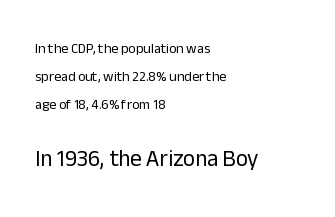
The letterforms sit at book weight or below. A roman cut, with each character standing at attention. A typesetter would call this leading open, well beyond the default. The glyphs are unaccompanied by any horizontal stroke below them.
